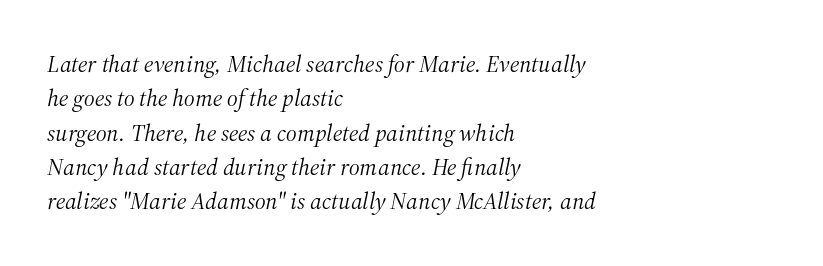
The image shows 24 px text type, italic (leaning right); set left-aligned, normal line spacing (1.43x), normal letter spacing, not underlined.
